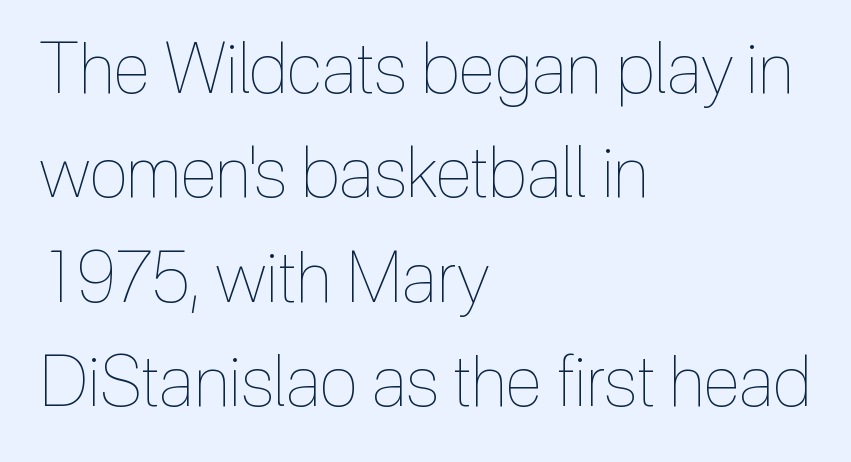
Glance below the letters and you will spot only blank space. Every character sits straight up, as roman type does. A typesetter would call this proportional, since set widths differ per character. The font sits on the lighter half of the weight spectrum, regular included. A typesetter would call this leading conventional body-copy spacing.
